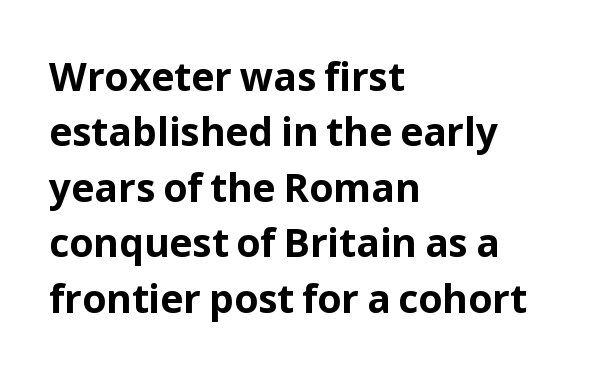
Q: Is the text bold? A: Yes.
Q: Is the text italic (slanted)? A: No, it is upright.
Q: Is the typeface a serif or a sans-serif typeface? A: Sans-serif.
Q: Is the text underlined? A: No.
Q: How is the paragraph aligned? A: Left-aligned.
Q: Is the spacing between letters normal or unusually wide? A: Normal.
Q: Is the spacing between lines tight, normal or loose? A: Normal.
Q: Width (condensed, normal, or wide)? A: Normal.
Q: Stroke contrast? A: Low.
Q: x-height? A: Medium.
Q: Monospaced? A: No.
